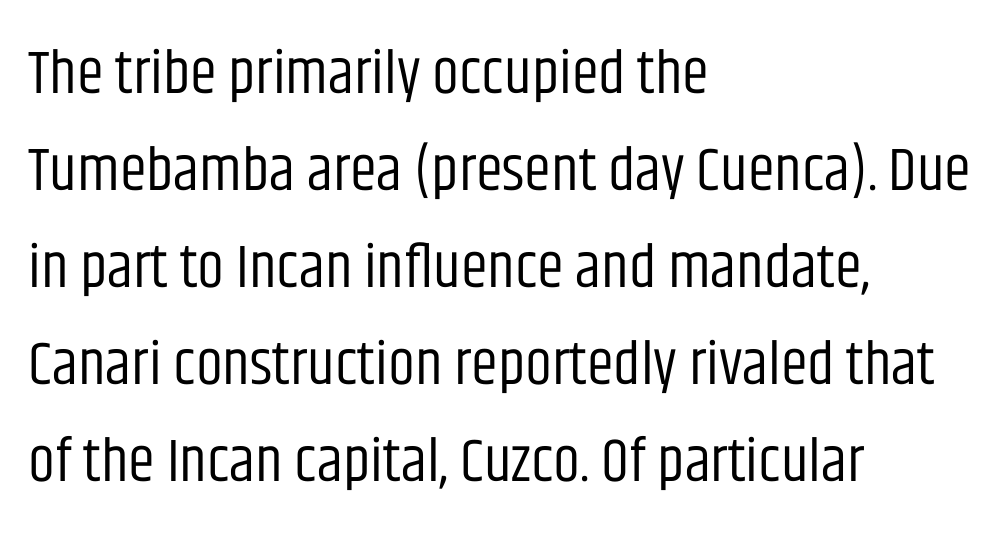
The image shows 61 px regular-weight, condensed sans-serif type, upright; set left-aligned, normal line spacing (1.59x), normal letter spacing, not underlined; low stroke contrast and a large x-height.
